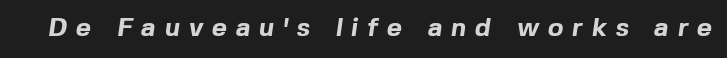
Has an underline been added? It has not. Tracking here is generous; glyphs stand well apart from one another. The face used here has the dense, thick strokes of a bold.
